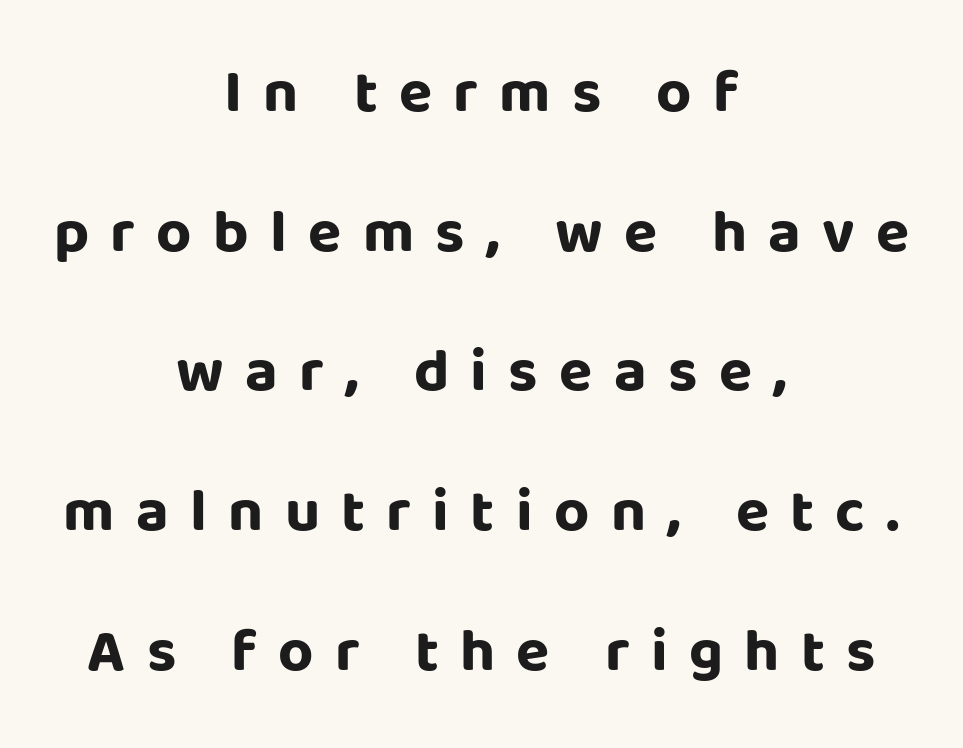
{"serif": "no", "italic": "no", "bold": "yes", "weight": "bold", "width": "normal", "stroke_contrast": "low", "x_height": "large", "monospaced": "no", "underline": "no", "align": "center", "line_spacing": "loose", "line_spacing_ratio": 2.29, "letter_spacing": "wide", "letter_spacing_em": 0.35, "glyph_px": 61}
